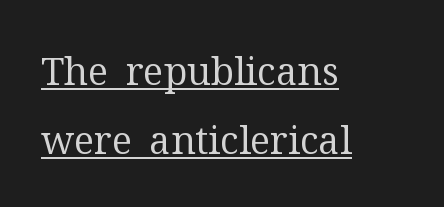
Decoration check: the copy is underlined. Horizontally, the lines are justified to the leading edge only. What kind of face is this? One with serifs. Ascenders rise straight up at ninety degrees. No extra tracking has been applied to these lines.
